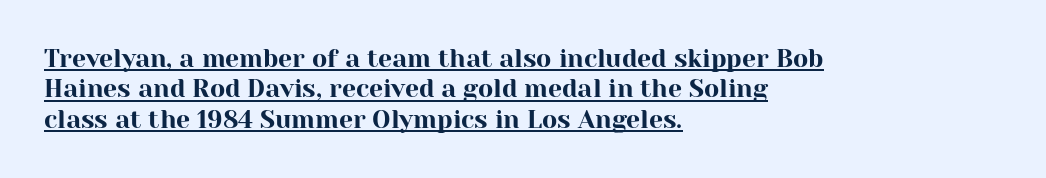
{"italic": "no", "underline": "yes", "align": "left", "line_spacing_ratio": 1.22, "letter_spacing": "normal", "letter_spacing_em": 0.0, "glyph_px": 25}
